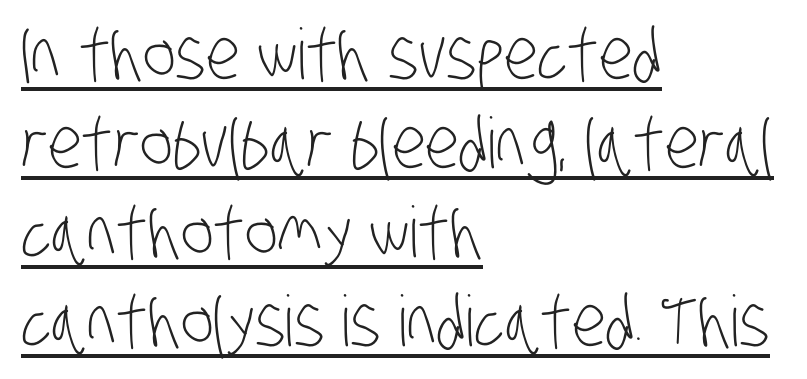
Q: Is the text bold? A: No.
Q: Is the typeface a serif or a sans-serif typeface? A: Sans-serif.
Q: Is the text underlined? A: Yes.
Q: How is the paragraph aligned? A: Left-aligned.
Q: Is the spacing between letters normal or unusually wide? A: Normal.
Q: Is the spacing between lines tight, normal or loose? A: Normal.
Q: Width (condensed, normal, or wide)? A: Condensed.
Q: Stroke contrast? A: Low.
Q: x-height? A: Large.
Q: Monospaced? A: No.
